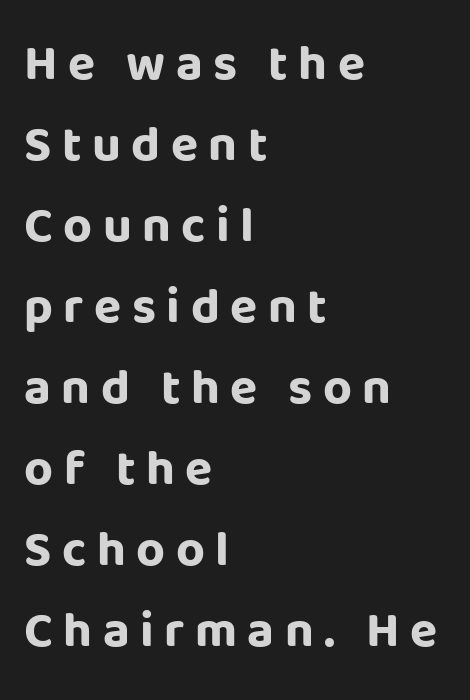
Q: Is the text bold? A: Yes.
Q: Is the text italic (slanted)? A: No, it is upright.
Q: Is the typeface a serif or a sans-serif typeface? A: Sans-serif.
Q: Is the text underlined? A: No.
Q: How is the paragraph aligned? A: Left-aligned.
Q: Is the spacing between letters normal or unusually wide? A: Unusually wide.
Q: Is the spacing between lines tight, normal or loose? A: Normal.
Q: Width (condensed, normal, or wide)? A: Normal.
Q: Stroke contrast? A: Low.
Q: x-height? A: Large.
Q: Monospaced? A: No.
